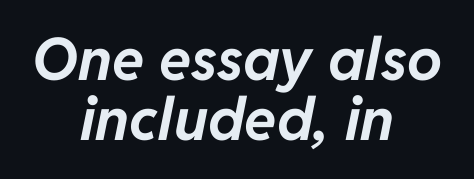
{"italic": "yes", "lean": "right", "slant_degrees": 11, "bold": "yes", "weight": "bold", "width": "normal", "stroke_contrast": "low", "x_height": "medium", "monospaced": "no", "underline": "no", "align": "center", "line_spacing": "tight", "line_spacing_ratio": 1.02, "letter_spacing": "normal", "letter_spacing_em": 0.0, "glyph_px": 59}
